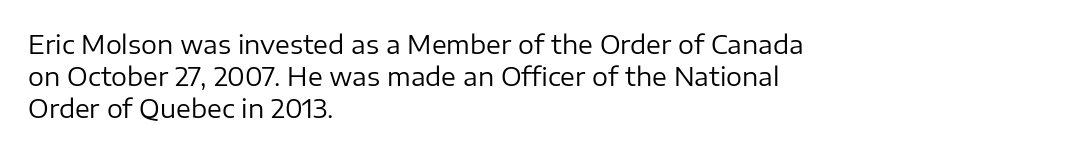
The image shows 25 px text type, upright; set left-aligned, normal line spacing (1.29x), normal letter spacing, not underlined.
